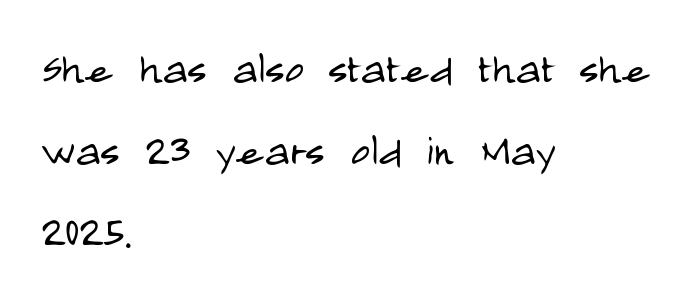
The image shows 52 px light, condensed sans-serif type, upright; set left-aligned, normal line spacing (1.57x), normal letter spacing, not underlined; low stroke contrast and a large x-height.
